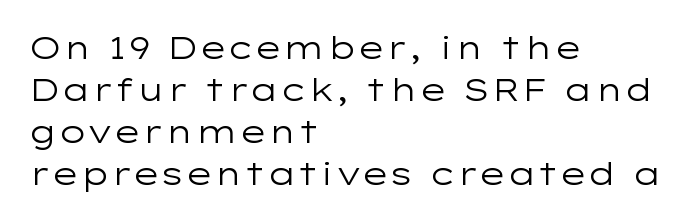
The image shows 31 px regular-weight, wide sans-serif type, upright; set left-aligned, normal line spacing (1.36x), normal letter spacing, not underlined; low stroke contrast and a medium x-height.
